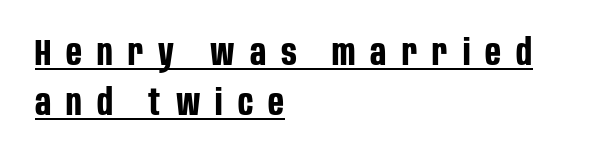
Q: Is the text bold? A: Yes.
Q: Is the text italic (slanted)? A: No, it is upright.
Q: Is the typeface a serif or a sans-serif typeface? A: Sans-serif.
Q: Is the text underlined? A: Yes.
Q: How is the paragraph aligned? A: Left-aligned.
Q: Is the spacing between letters normal or unusually wide? A: Unusually wide.
Q: Is the spacing between lines tight, normal or loose? A: Normal.
Q: Width (condensed, normal, or wide)? A: Condensed.
Q: Stroke contrast? A: Low.
Q: x-height? A: Large.
Q: Monospaced? A: No.
